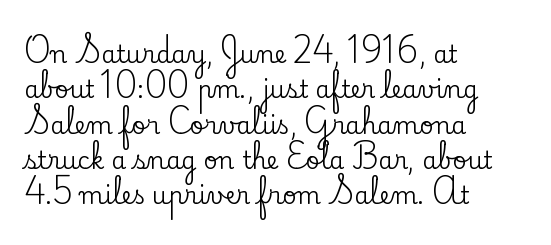
{"italic": "no", "underline": "no", "align": "left", "line_spacing": "normal", "line_spacing_ratio": 1.47, "letter_spacing": "normal", "letter_spacing_em": 0.0, "glyph_px": 24}
